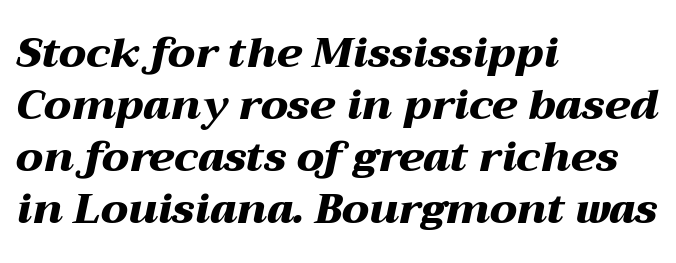
{"italic": "yes", "lean": "right", "slant_degrees": 12, "bold": "yes", "weight": "heavy", "width": "wide", "stroke_contrast": "medium", "x_height": "medium", "monospaced": "no", "underline": "no", "align": "left", "line_spacing_ratio": 1.24, "letter_spacing": "normal", "letter_spacing_em": 0.0, "glyph_px": 42}
